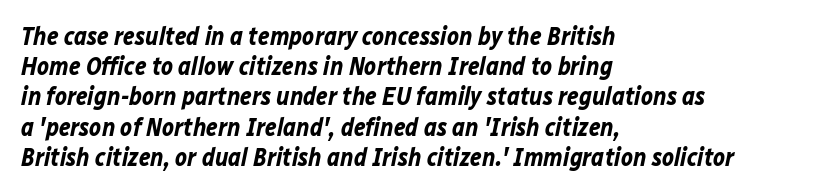
Q: Is the text bold? A: Yes.
Q: Is the text italic (slanted)? A: Yes, it leans right by about 12 degrees.
Q: Is the text underlined? A: No.
Q: How is the paragraph aligned? A: Left-aligned.
Q: Is the spacing between letters normal or unusually wide? A: Normal.
